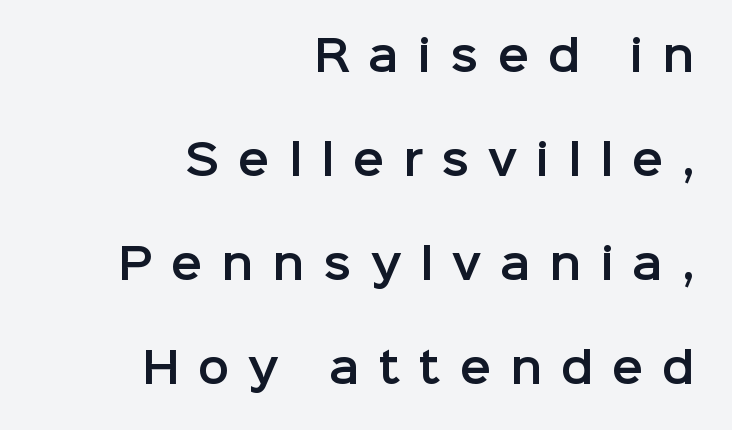
Q: Is the text italic (slanted)? A: No, it is upright.
Q: Is the typeface a serif or a sans-serif typeface? A: Sans-serif.
Q: Is the text underlined? A: No.
Q: How is the paragraph aligned? A: Right-aligned.
Q: Is the spacing between letters normal or unusually wide? A: Unusually wide.
Q: Is the spacing between lines tight, normal or loose? A: Loose.
Q: Width (condensed, normal, or wide)? A: Normal.
Q: Stroke contrast? A: Low.
Q: x-height? A: Medium.
Q: Monospaced? A: No.
